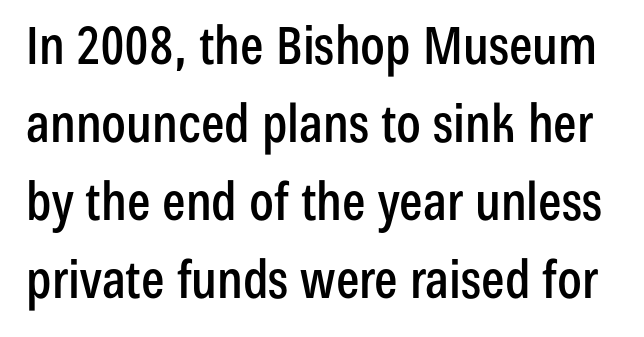
Q: Is the text italic (slanted)? A: No, it is upright.
Q: Is the typeface a serif or a sans-serif typeface? A: Sans-serif.
Q: Is the text underlined? A: No.
Q: Is the spacing between letters normal or unusually wide? A: Normal.
Q: Is the spacing between lines tight, normal or loose? A: Normal.
Q: Width (condensed, normal, or wide)? A: Condensed.
Q: Stroke contrast? A: Low.
Q: x-height? A: Medium.
Q: Monospaced? A: No.
